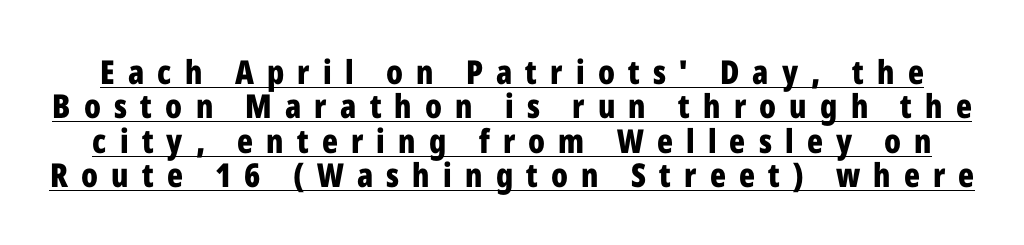
Each letter keeps its own natural width here, so spacing adapts to shape. The gaps between neighbouring characters are conspicuously large. This is the regular roman posture of the typeface. The rendering uses the underline text-decoration.
